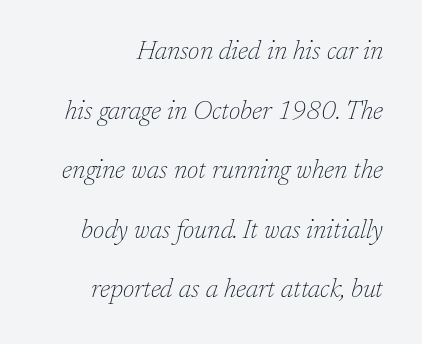
Q: Is the text bold? A: No.
Q: Is the text italic (slanted)? A: Yes, it leans right by about 17 degrees.
Q: Is the text underlined? A: No.
Q: How is the paragraph aligned? A: Right-aligned.
Q: Is the spacing between letters normal or unusually wide? A: Normal.
Q: Is the spacing between lines tight, normal or loose? A: Loose.
